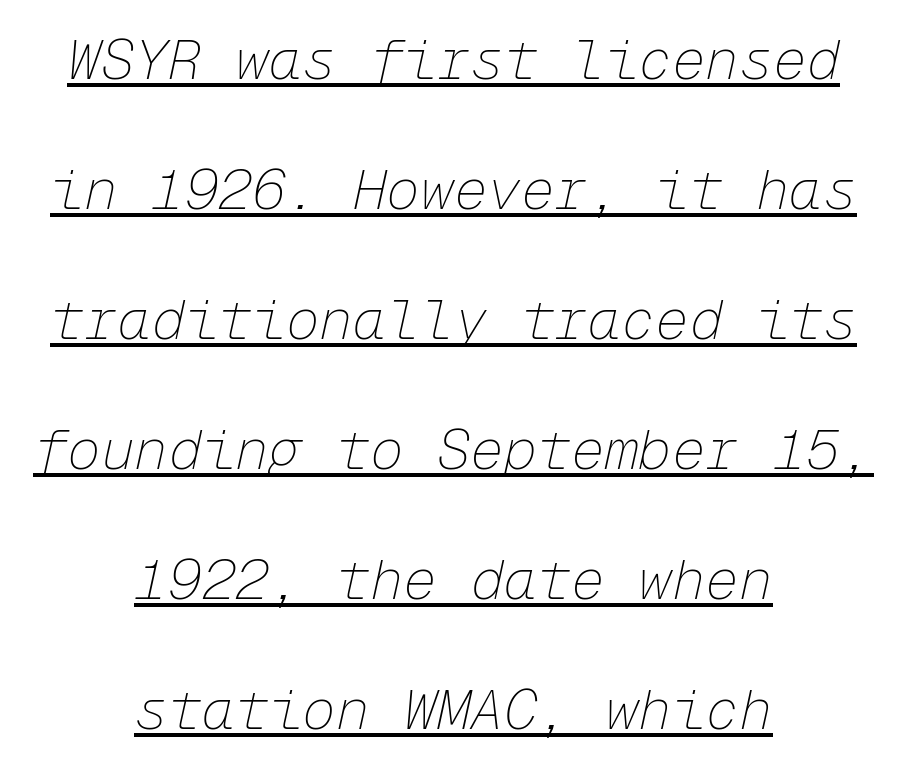
Do the characters align in a grid? Yes, the font is monospaced. The lines in this sample share a center point and differ in where they start and stop. Look at the tracking — it's just the regular setting, nothing added. The block of text is sparse from top to bottom, with ample space between rows. The face looks like a standard text weight, possibly lighter. The typography opts for an oblique posture over an upright one.
